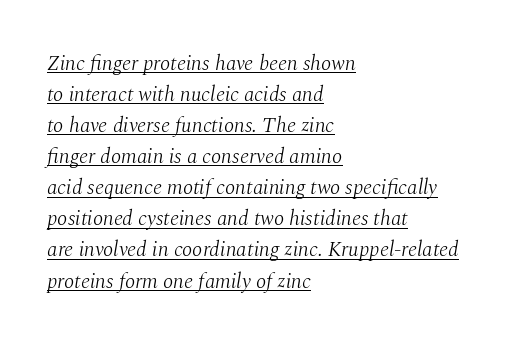
The image shows 21 px text type, italic (leaning right); set left-aligned, normal line spacing (1.48x), normal letter spacing, underlined.
